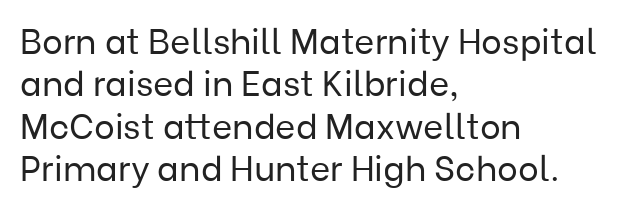
{"serif": "no", "italic": "no", "bold": "no", "weight": "regular", "width": "normal", "stroke_contrast": "low", "x_height": "medium", "monospaced": "no", "underline": "no", "align": "left", "line_spacing_ratio": 1.21, "letter_spacing": "normal", "letter_spacing_em": 0.0, "glyph_px": 35}
